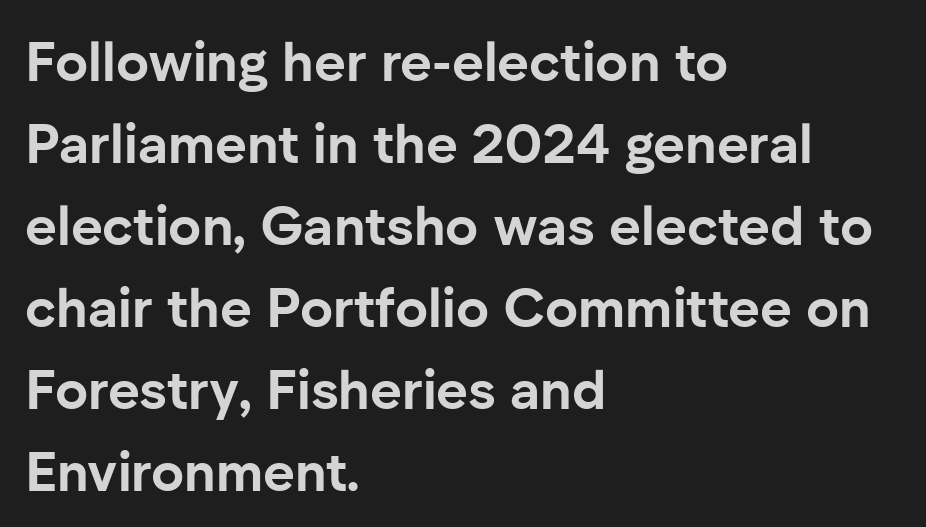
The image shows 55 px bold sans-serif type, upright; set left-aligned, normal line spacing (1.49x), normal letter spacing, not underlined; low stroke contrast and a medium x-height.
